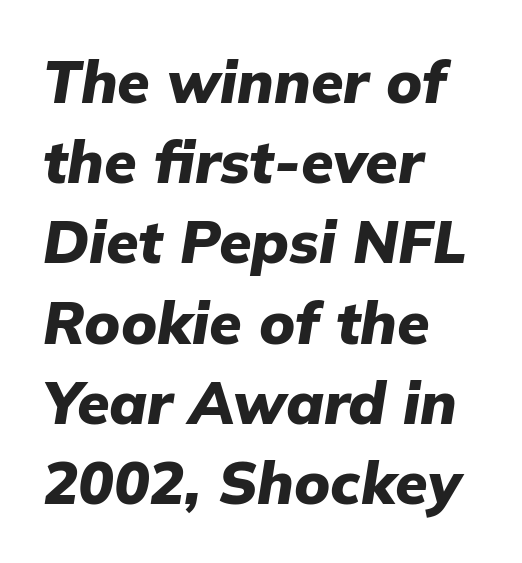
{"italic": "yes", "lean": "right", "slant_degrees": 9, "bold": "yes", "weight": "heavy", "width": "normal", "stroke_contrast": "low", "x_height": "medium", "monospaced": "no", "underline": "no", "align": "left", "line_spacing": "normal", "line_spacing_ratio": 1.36, "letter_spacing": "normal", "letter_spacing_em": 0.0, "glyph_px": 59}
